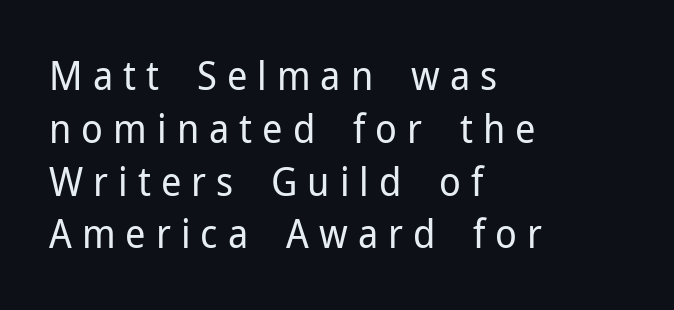
This sample uses a sans-serif face. The font's upright variant was chosen for this text. Students, observe: this is what conventionally led text looks like. Plain, unruled lines of type. Stem width sits at or under what a default text font uses.
